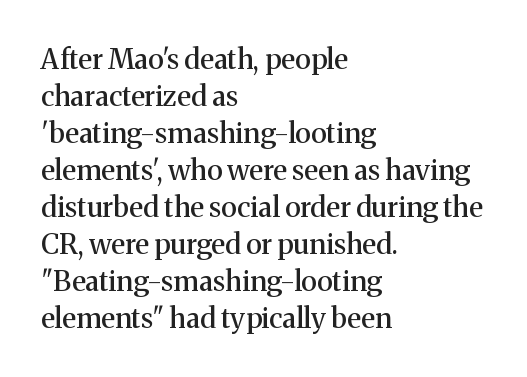
The typeface chosen for these lines features serifs. The typesetter chose a ragged-right arrangement here. Varying glyph widths throughout — classic text-font behaviour. The gap between lines stays unmarked.
